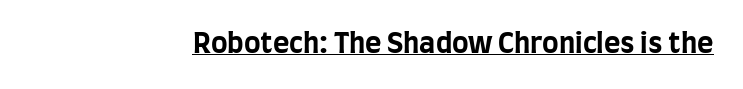
The image shows 28 px bold, condensed sans-serif type, upright; set normal letter spacing, underlined; low stroke contrast and a large x-height.
